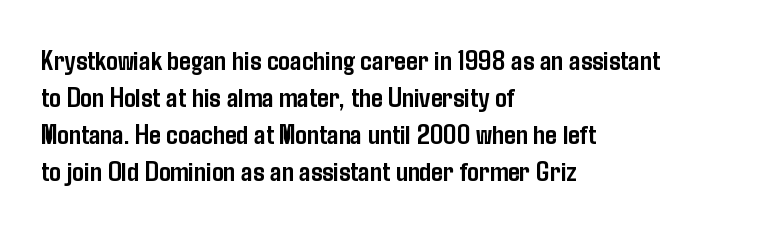
Which margin do the lines hug? The left one — the right edge is uneven. The text was rendered using a sans face with plain stroke endings. The gaps between neighbouring characters are ordinary and unremarkable. This rendering features lettering with no underline. Quick note: interline space is typical.
